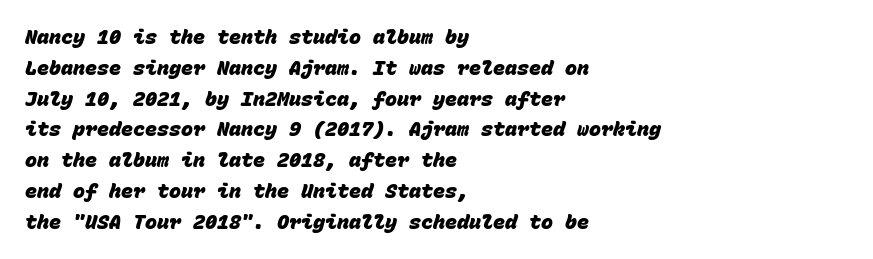
If you drew a ruler down the left edge, every line would touch it. Honestly, the letter spacing is just normal — you wouldn't notice it. These lines sit exactly where default settings would place them. Descenders hang freely into open space. Bold? Absolutely — the strokes are thick and heavy.
